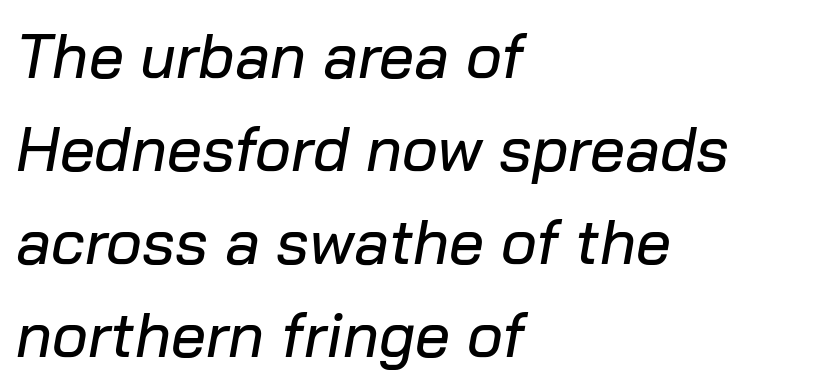
{"italic": "yes", "lean": "right", "slant_degrees": 10, "width": "normal", "stroke_contrast": "low", "x_height": "medium", "monospaced": "no", "underline": "no", "align": "left", "line_spacing": "normal", "line_spacing_ratio": 1.5, "letter_spacing": "normal", "letter_spacing_em": 0.0, "glyph_px": 62}
